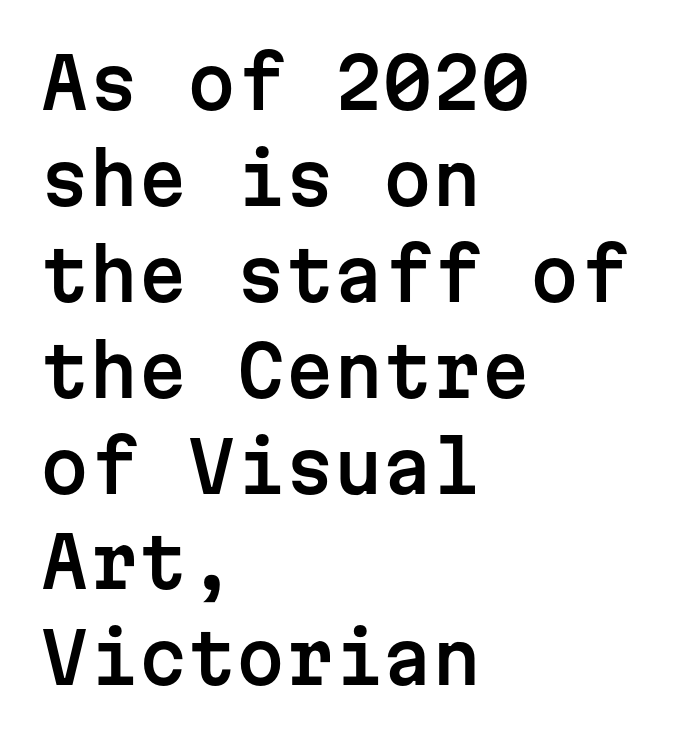
Posture: vertical. Tracking here is standard; glyphs follow each other at the usual distance. The lines sit at an ordinary, default distance from one another. The rag falls on the right side of this text block. The passage shown is typeset with a sans-serif family. Underlining? Definitely not there.
